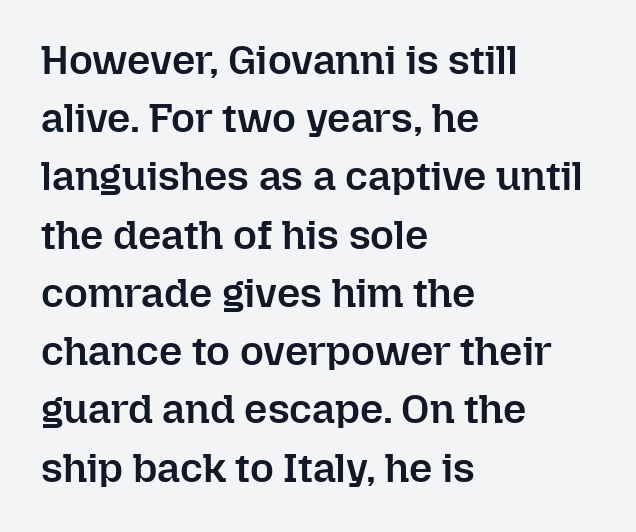
{"italic": "no", "bold": "semi", "weight": "semibold", "width": "normal", "stroke_contrast": "low", "x_height": "medium", "monospaced": "no", "underline": "no", "align": "left", "line_spacing": "normal", "line_spacing_ratio": 1.42, "letter_spacing": "normal", "letter_spacing_em": 0.0, "glyph_px": 41}
